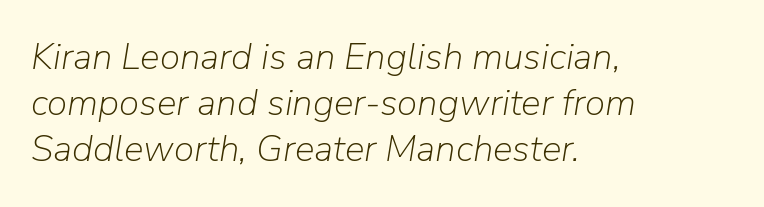
Q: Is the text bold? A: No.
Q: Is the text italic (slanted)? A: Yes, it leans right by about 9 degrees.
Q: Is the text underlined? A: No.
Q: How is the paragraph aligned? A: Left-aligned.
Q: Is the spacing between letters normal or unusually wide? A: Normal.
Q: Is the spacing between lines tight, normal or loose? A: Normal.
Q: Width (condensed, normal, or wide)? A: Normal.
Q: Stroke contrast? A: Low.
Q: x-height? A: Medium.
Q: Monospaced? A: No.
